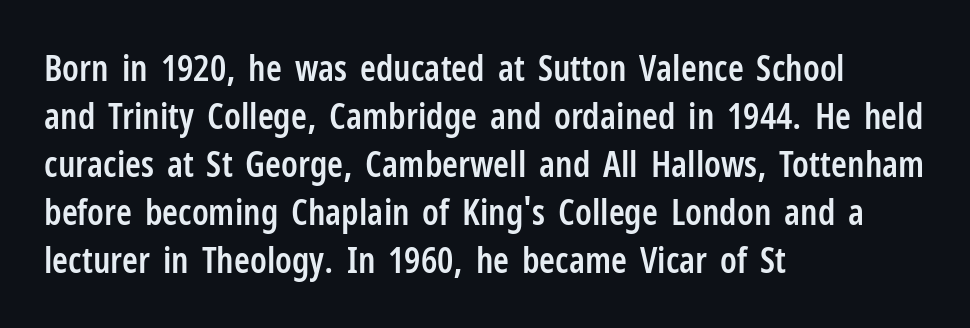
The image shows 36 px semibold, condensed sans-serif type, upright; set left-aligned, normal line spacing (1.33x), normal letter spacing, not underlined; low stroke contrast and a medium x-height.
